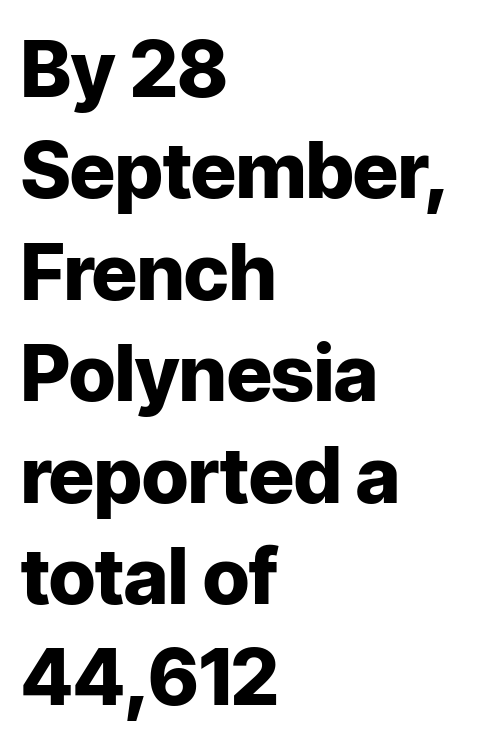
The gap between lines stays unmarked. Does extra space separate the letters? No, they use regular spacing. These lines are rendered in a variable-pitch font. If you drew a line through each stem, it would be perfectly vertical.
